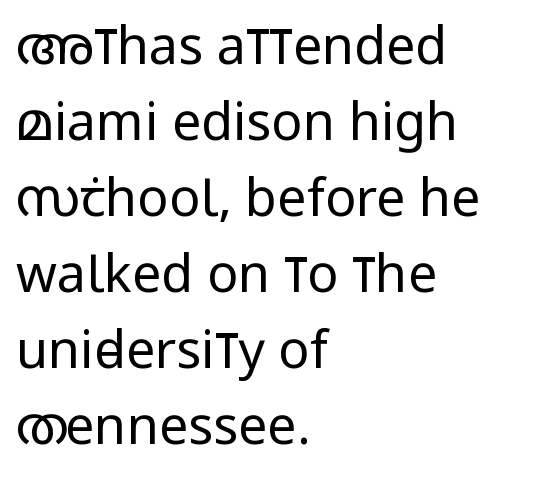
The image shows 52 px regular-weight, condensed sans-serif type, upright; set left-aligned, normal line spacing (1.46x), normal letter spacing, not underlined; low stroke contrast and a large x-height.
